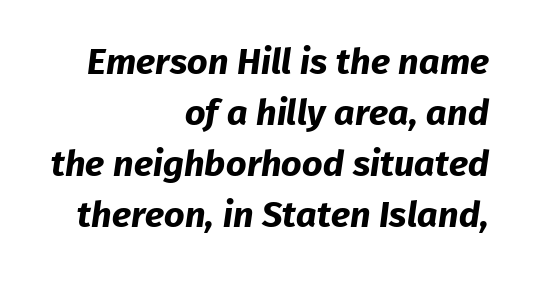
{"serif": "no", "bold": "yes", "weight": "bold", "width": "normal", "stroke_contrast": "low", "x_height": "medium", "monospaced": "no", "underline": "no", "align": "right", "line_spacing": "normal", "line_spacing_ratio": 1.42, "letter_spacing": "normal", "letter_spacing_em": 0.0, "glyph_px": 36}
